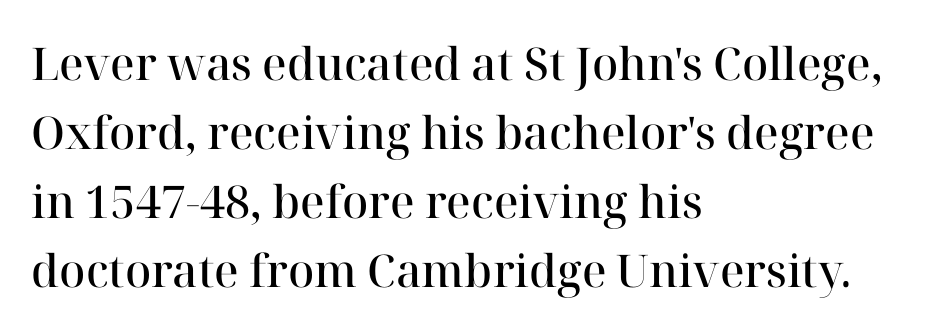
{"serif": "yes", "italic": "no", "bold": "semi", "weight": "semibold", "width": "normal", "stroke_contrast": "high", "x_height": "medium", "monospaced": "no", "underline": "no", "align": "left", "line_spacing": "normal", "line_spacing_ratio": 1.53, "letter_spacing": "normal", "letter_spacing_em": 0.0, "glyph_px": 45}
